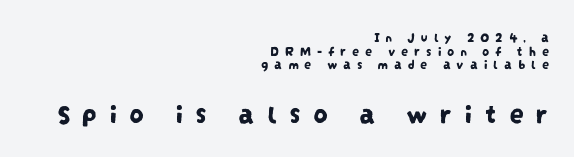
{"serif": "no", "width": "condensed", "stroke_contrast": "low", "x_height": "large", "monospaced": "no", "underline": "no", "align": "right", "line_spacing": "tight", "line_spacing_ratio": 0.97, "letter_spacing": "wide", "letter_spacing_em": 0.42, "larger_block": "second", "size_ratio": 2.07, "glyph_px": 29}
